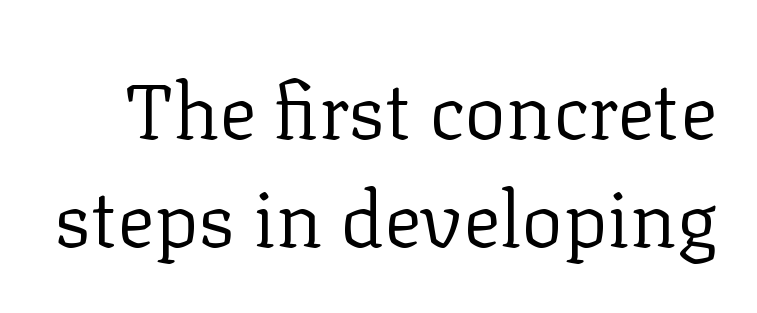
Q: Is the text bold? A: No.
Q: Is the text italic (slanted)? A: No, it is upright.
Q: Is the typeface a serif or a sans-serif typeface? A: Serif.
Q: Is the text underlined? A: No.
Q: Is the spacing between letters normal or unusually wide? A: Normal.
Q: Is the spacing between lines tight, normal or loose? A: Normal.
Q: Width (condensed, normal, or wide)? A: Normal.
Q: Stroke contrast? A: Low.
Q: x-height? A: Medium.
Q: Monospaced? A: No.
